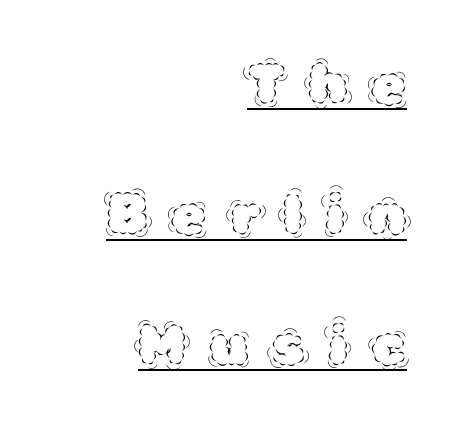
Q: Is the text bold? A: No.
Q: Is the text italic (slanted)? A: No, it is upright.
Q: Is the text underlined? A: Yes.
Q: How is the paragraph aligned? A: Right-aligned.
Q: Is the spacing between letters normal or unusually wide? A: Unusually wide.
Q: Is the spacing between lines tight, normal or loose? A: Loose.
Q: Width (condensed, normal, or wide)? A: Normal.
Q: x-height? A: Large.
Q: Monospaced? A: No.
